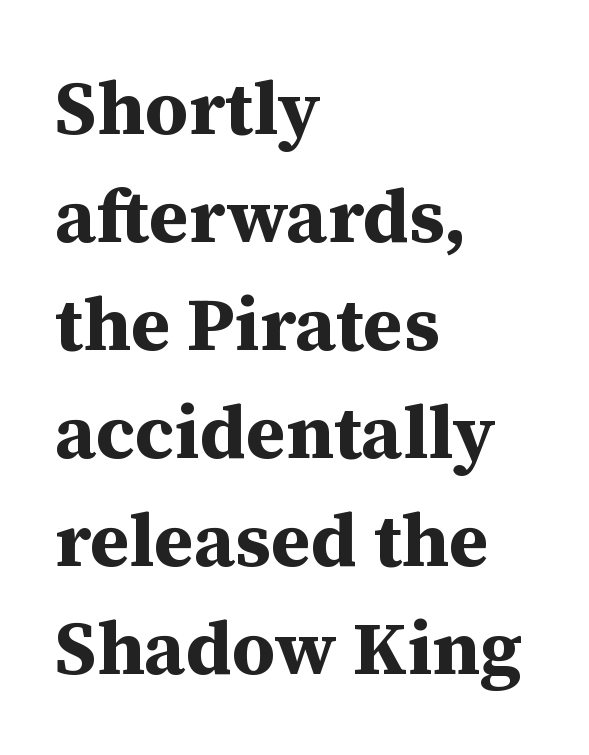
{"serif": "yes", "italic": "no", "bold": "yes", "weight": "bold", "width": "normal", "stroke_contrast": "medium", "x_height": "medium", "monospaced": "no", "underline": "no", "align": "left", "line_spacing": "normal", "line_spacing_ratio": 1.42, "letter_spacing": "normal", "letter_spacing_em": 0.0, "glyph_px": 76}
